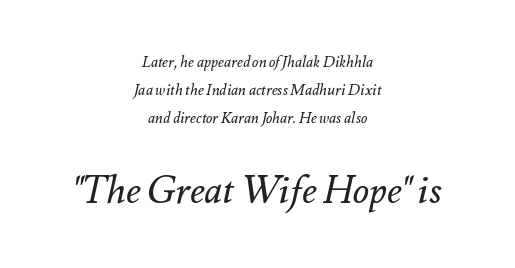
Students, note that the glyphs here touch the page at normal intervals. Summary of weight: not heavy and not bold. The foot of each line stays bare and open. You could not count columns in this text — the font is proportionally spaced.
